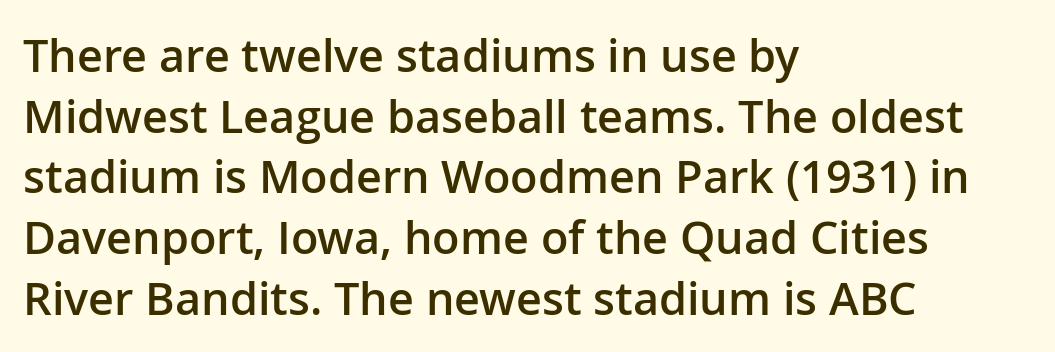
A somewhat darkened texture: the type is semibold rather than bold. Vertically, the passage feels balanced, rows spaced as you'd expect. The rendering anchors every line to the left-hand side. Is the letter spacing exaggerated? No — it looks like the ordinary default. These lines were composed using upright roman letters. The rendering uses natural spacing where letterforms have individual widths.
